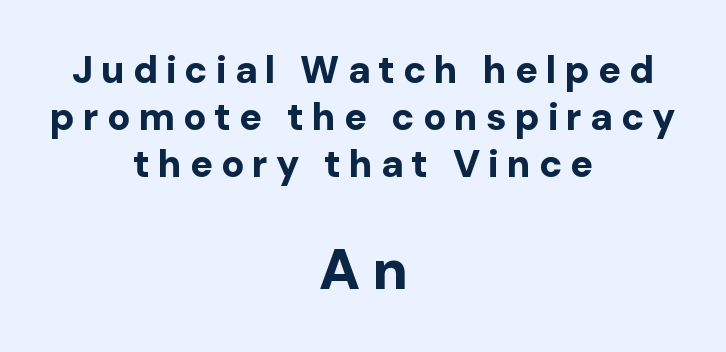
{"serif": "no", "italic": "no", "bold": "yes", "weight": "bold", "width": "normal", "stroke_contrast": "low", "x_height": "medium", "monospaced": "no", "underline": "no", "align": "center", "line_spacing_ratio": 1.24, "letter_spacing": "wide", "letter_spacing_em": 0.21, "larger_block": "second", "size_ratio": 1.5, "glyph_px": 57}
